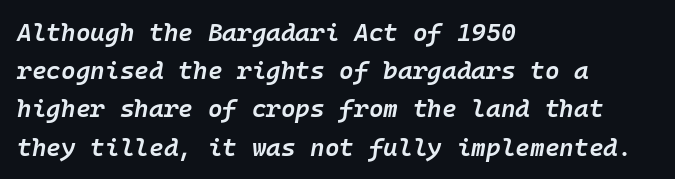
{"italic": "yes", "lean": "right", "slant_degrees": 10, "bold": "semi", "underline": "no", "align": "left", "line_spacing": "normal", "line_spacing_ratio": 1.53, "letter_spacing": "normal", "letter_spacing_em": 0.0, "glyph_px": 25}
